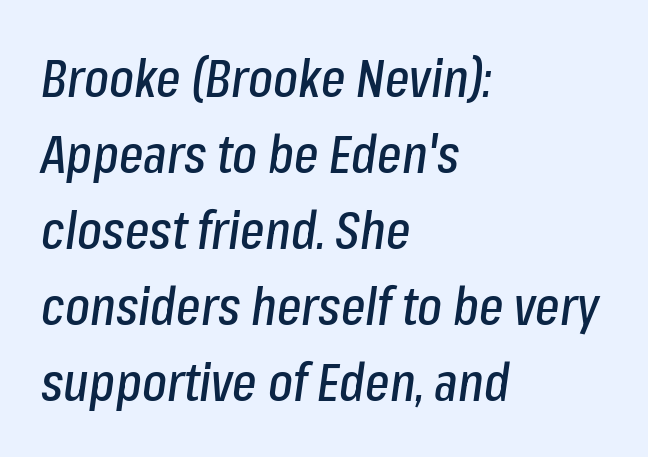
Here the designer chose a conventional face with non-uniform glyph widths. The face used here is rendered with its standard letterfit. Rendered with sloped, italic letterforms. Words float on clear page, feet unadorned. The rows are spaced the way most documents space them.
